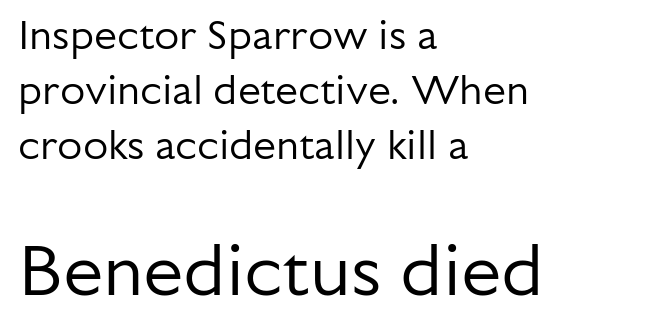
The strokes carry an ordinary text weight at most. Compared with typical paragraphs, the rows here are spaced about the same. Observe the ordinary spacing: letters are neighbours, not strangers. No italicization has been applied; the sample stays upright. The font family rendered here belongs to the sans-serif group.
